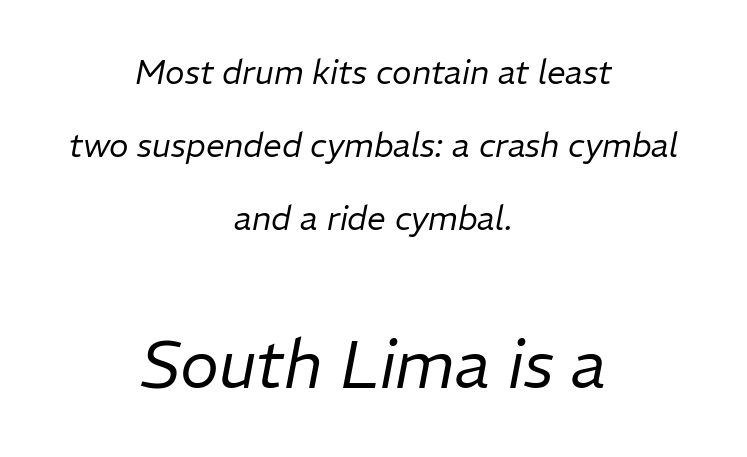
The image shows 66 px regular-weight type, italic (leaning right); set centered, loose line spacing (2.21x), normal letter spacing, not underlined; the second (bottom) block is 2.0x larger; low stroke contrast and a medium x-height.
